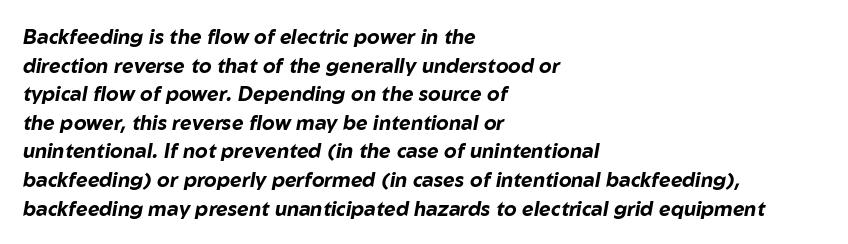
The image shows 20 px bold type, italic (leaning right); set left-aligned, normal line spacing (1.43x), normal letter spacing, not underlined.
